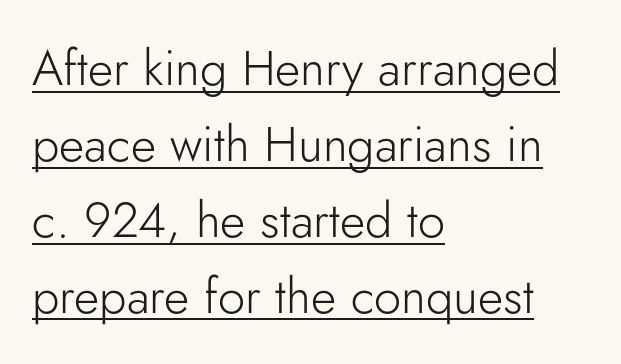
The image shows 49 px light sans-serif type, upright; set left-aligned, normal line spacing (1.55x), normal letter spacing, underlined; low stroke contrast and a small x-height.
